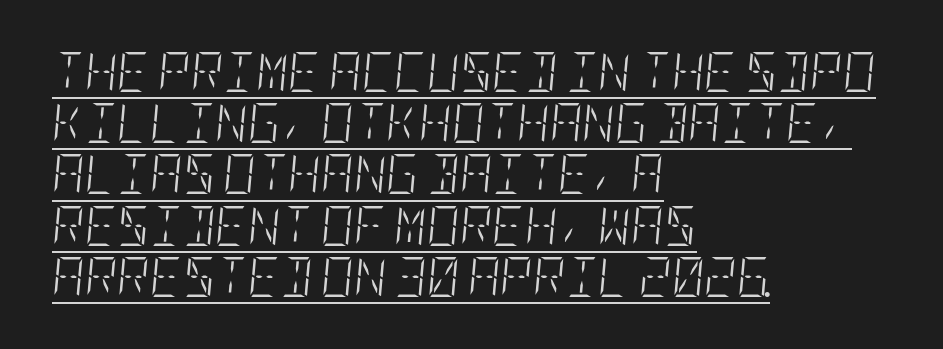
Q: Is the text bold? A: No.
Q: Is the text italic (slanted)? A: Yes, it leans right by about 5 degrees.
Q: Is the text underlined? A: Yes.
Q: How is the paragraph aligned? A: Left-aligned.
Q: Is the spacing between letters normal or unusually wide? A: Normal.
Q: Is the spacing between lines tight, normal or loose? A: Normal.
Q: Width (condensed, normal, or wide)? A: Condensed.
Q: Stroke contrast? A: Low.
Q: x-height? A: Large.
